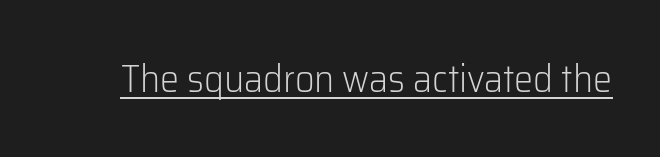
{"serif": "no", "italic": "no", "bold": "no", "weight": "light", "width": "normal", "stroke_contrast": "low", "x_height": "medium", "monospaced": "no", "underline": "yes", "letter_spacing": "normal", "letter_spacing_em": 0.0, "glyph_px": 38}
